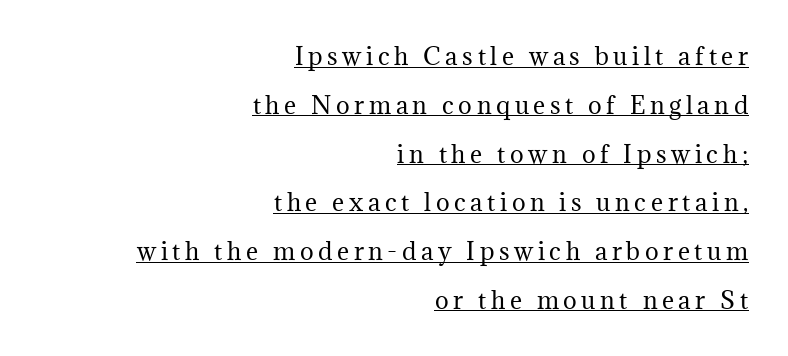
Q: Is the text bold? A: No.
Q: Is the text italic (slanted)? A: No, it is upright.
Q: Is the text underlined? A: Yes.
Q: How is the paragraph aligned? A: Right-aligned.
Q: Is the spacing between letters normal or unusually wide? A: Unusually wide.
Q: Is the spacing between lines tight, normal or loose? A: Loose.
